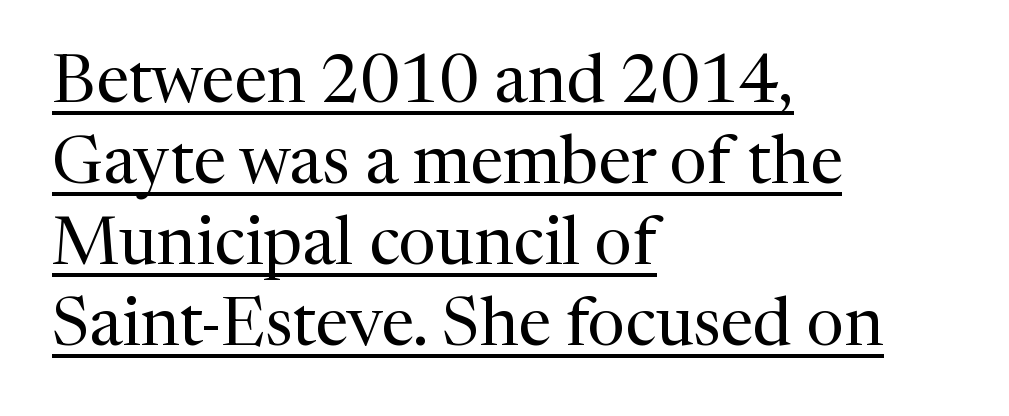
The image shows 67 px regular-weight serif type, upright; set left-aligned, line spacing 1.21x, normal letter spacing, underlined; medium stroke contrast and a medium x-height.
